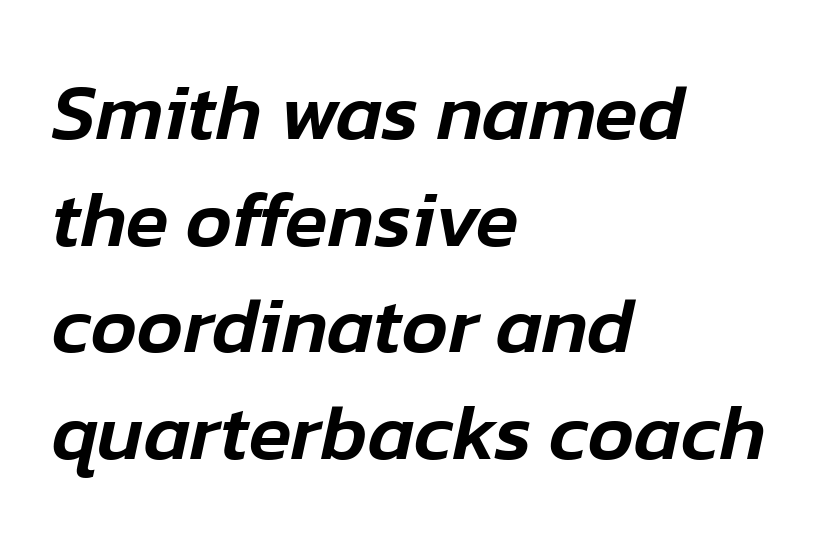
{"italic": "yes", "lean": "right", "slant_degrees": 12, "width": "normal", "stroke_contrast": "low", "x_height": "medium", "monospaced": "no", "underline": "no", "align": "left", "line_spacing": "normal", "line_spacing_ratio": 1.35, "letter_spacing": "normal", "letter_spacing_em": 0.0, "glyph_px": 79}
